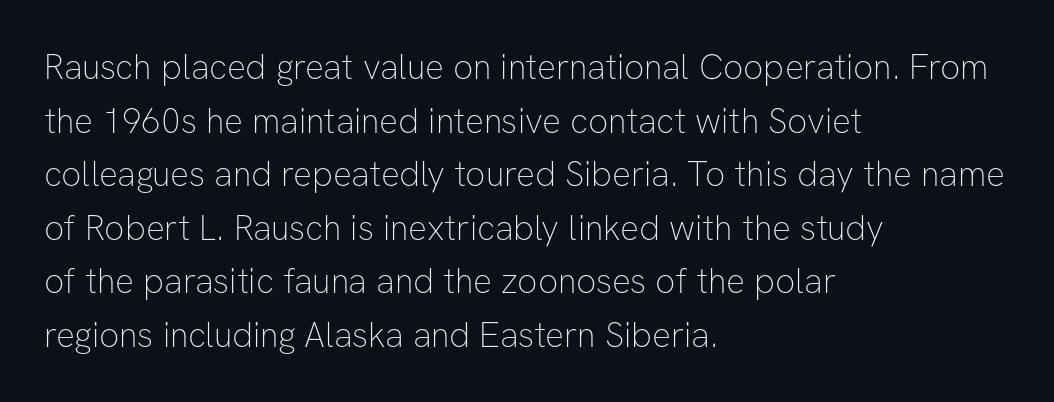
The image shows 35 px thin sans-serif type, upright; set left-aligned, normal line spacing (1.53x), normal letter spacing, not underlined; low stroke contrast and a medium x-height.
